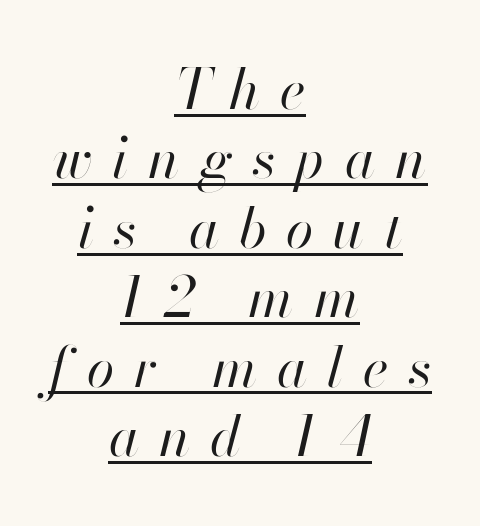
Q: Is the text bold? A: No.
Q: Is the text italic (slanted)? A: Yes, it leans right by about 13 degrees.
Q: Is the text underlined? A: Yes.
Q: How is the paragraph aligned? A: Centered.
Q: Is the spacing between letters normal or unusually wide? A: Unusually wide.
Q: Width (condensed, normal, or wide)? A: Normal.
Q: Stroke contrast? A: High.
Q: x-height? A: Small.
Q: Monospaced? A: No.
